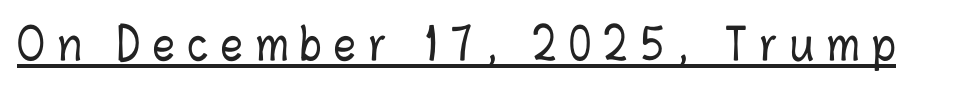
In designer terms, the underline attribute is active on this setting. The tracking jumps out immediately: characters are airy and widely separated. You could not count columns in this text — the font is proportionally spaced. Ascenders rise straight up at ninety degrees.
